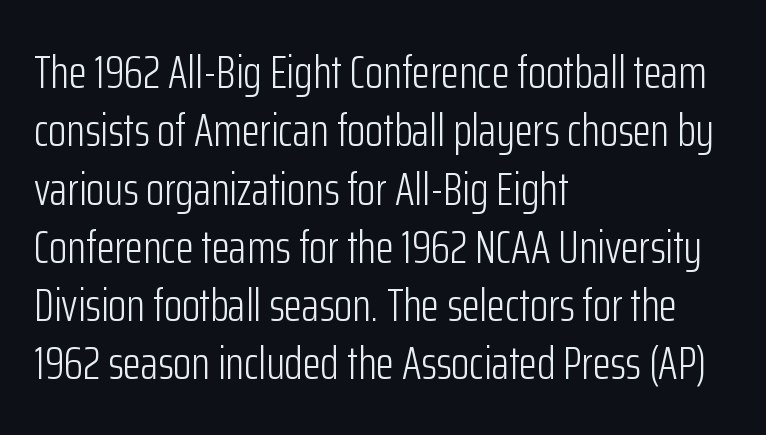
{"serif": "no", "italic": "no", "bold": "no", "weight": "light", "width": "condensed", "stroke_contrast": "low", "x_height": "medium", "monospaced": "no", "underline": "no", "align": "left", "line_spacing_ratio": 1.24, "letter_spacing": "normal", "letter_spacing_em": 0.0, "glyph_px": 47}
